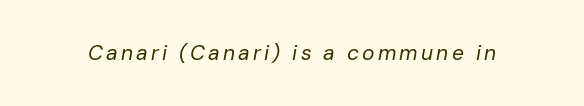
The image shows 21 px text type, italic (leaning right); set not underlined.
